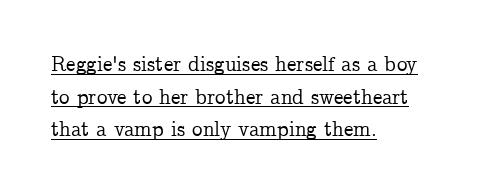
Q: Is the text italic (slanted)? A: No, it is upright.
Q: Is the text underlined? A: Yes.
Q: How is the paragraph aligned? A: Left-aligned.
Q: Is the spacing between letters normal or unusually wide? A: Normal.
Q: Is the spacing between lines tight, normal or loose? A: Normal.
